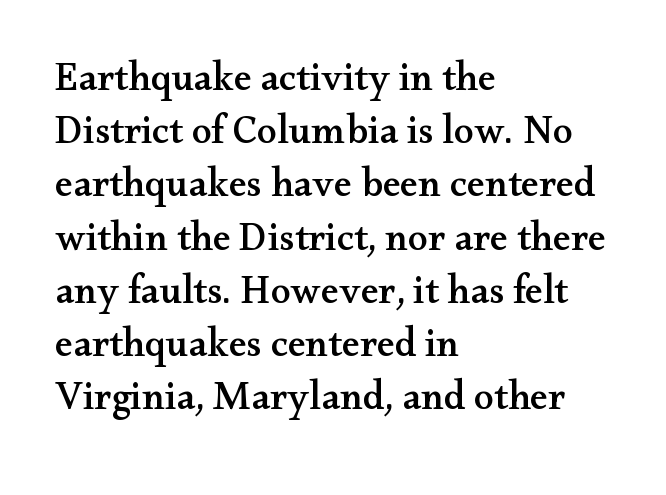
{"serif": "yes", "italic": "no", "width": "wide", "stroke_contrast": "medium", "x_height": "small", "monospaced": "no", "underline": "no", "align": "left", "line_spacing": "normal", "line_spacing_ratio": 1.33, "letter_spacing": "normal", "letter_spacing_em": 0.0, "glyph_px": 40}
